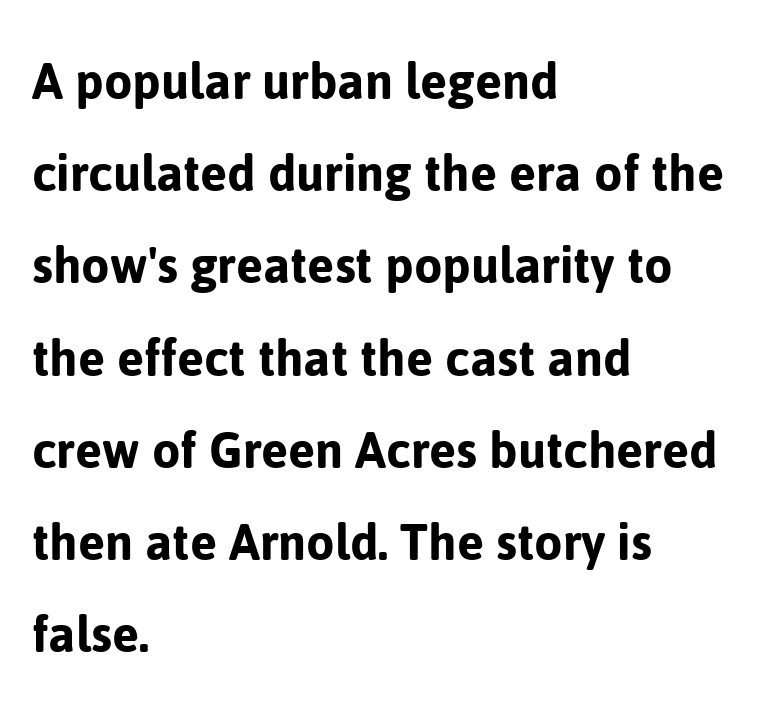
Looks like regular typesetting: each glyph gets only the width it needs. How would I describe the line gaps? Plain and ordinary. Observe the absence of serifs on each vertical stroke in this sample. Just letters on the line, the space beneath them empty. Horizontally, the lines are justified to the leading edge only. What stands out about the letter spacing? Nothing — it is the standard amount.
